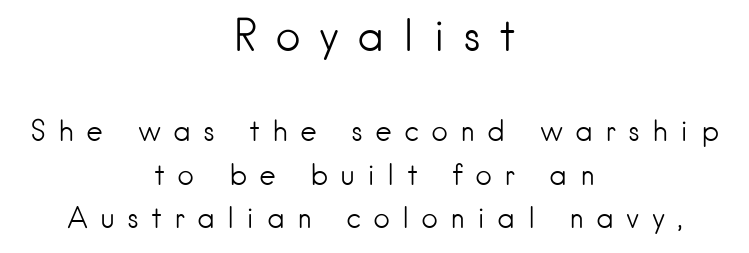
Q: Is the text bold? A: No.
Q: Is the text italic (slanted)? A: No, it is upright.
Q: Is the typeface a serif or a sans-serif typeface? A: Sans-serif.
Q: Is the text underlined? A: No.
Q: How is the paragraph aligned? A: Centered.
Q: Is the spacing between letters normal or unusually wide? A: Unusually wide.
Q: Is the spacing between lines tight, normal or loose? A: Normal.
Q: Which block of text is set in a larger size, the first (top) or the second (bottom)? A: The first (top) one.
Q: Width (condensed, normal, or wide)? A: Normal.
Q: Stroke contrast? A: Low.
Q: x-height? A: Small.
Q: Monospaced? A: No.
